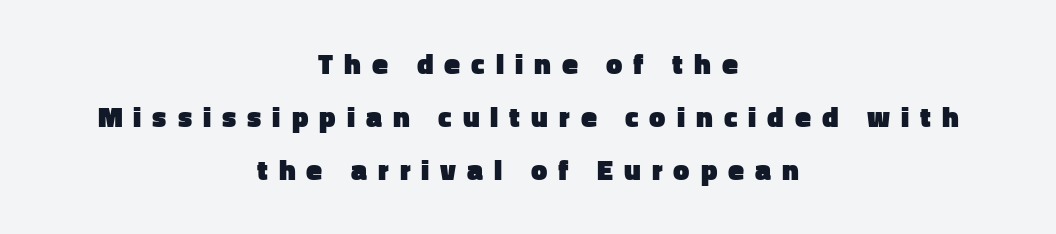
Does the lettering tilt? It doesn't — this is upright. The letters carry no serifs — their stems end cleanly without finishing strokes. A bare baseline throughout the passage. Each line is balanced around a shared central axis. Display-style spreading of the glyphs; the letterfit is very open. In terms of weight, the rendering is a true, heavy bold.
